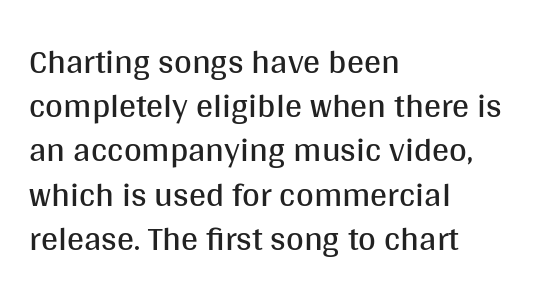
The image shows 34 px regular-weight sans-serif type, upright; set left-aligned, normal line spacing (1.3x), normal letter spacing, not underlined; medium stroke contrast and a large x-height.
